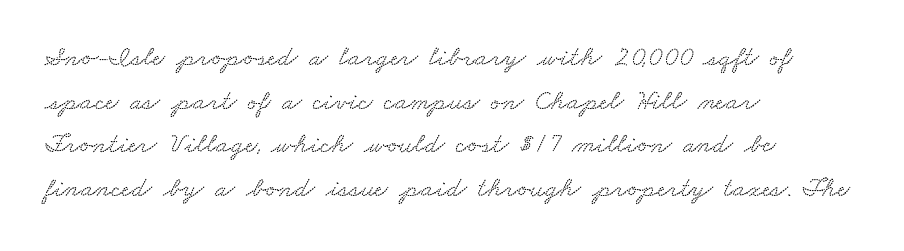
How are the letters spaced? Ordinarily, with no added tracking. The letters advance in unequal steps, a hallmark of proportional type. These lines stack with their left ends in a neat column. Are there feet on the stems? There are — it's a serif.
